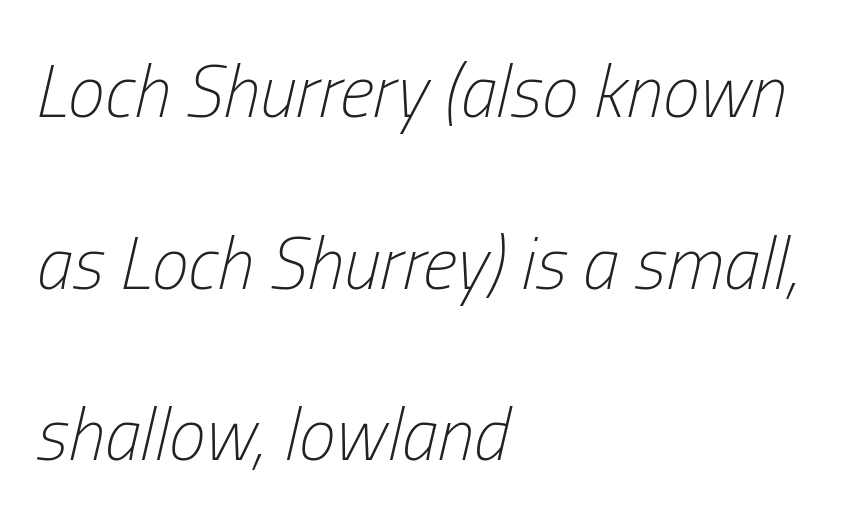
{"italic": "yes", "lean": "right", "slant_degrees": 13, "bold": "no", "weight": "light", "width": "condensed", "stroke_contrast": "low", "x_height": "medium", "monospaced": "no", "underline": "no", "align": "left", "line_spacing": "loose", "line_spacing_ratio": 2.32, "letter_spacing": "normal", "letter_spacing_em": 0.0, "glyph_px": 74}
